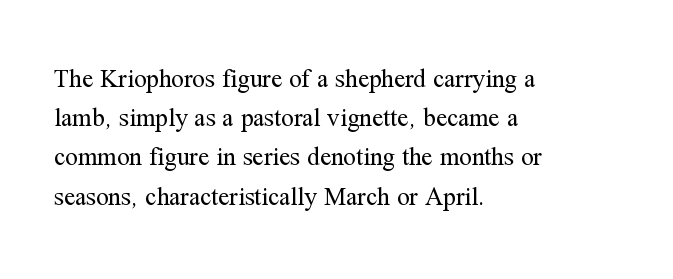
Q: Is the text bold? A: No.
Q: Is the text italic (slanted)? A: No, it is upright.
Q: Is the text underlined? A: No.
Q: How is the paragraph aligned? A: Left-aligned.
Q: Is the spacing between letters normal or unusually wide? A: Normal.
Q: Is the spacing between lines tight, normal or loose? A: Normal.
